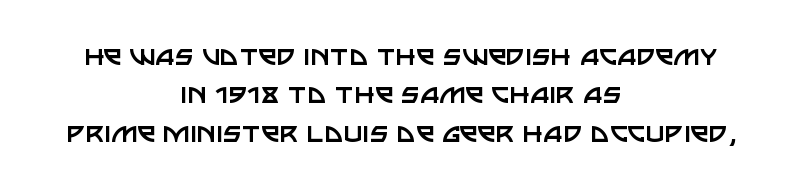
The image shows 33 px regular-weight sans-serif type, upright; set centered, line spacing 1.16x, normal letter spacing, not underlined; low stroke contrast and a large x-height.
